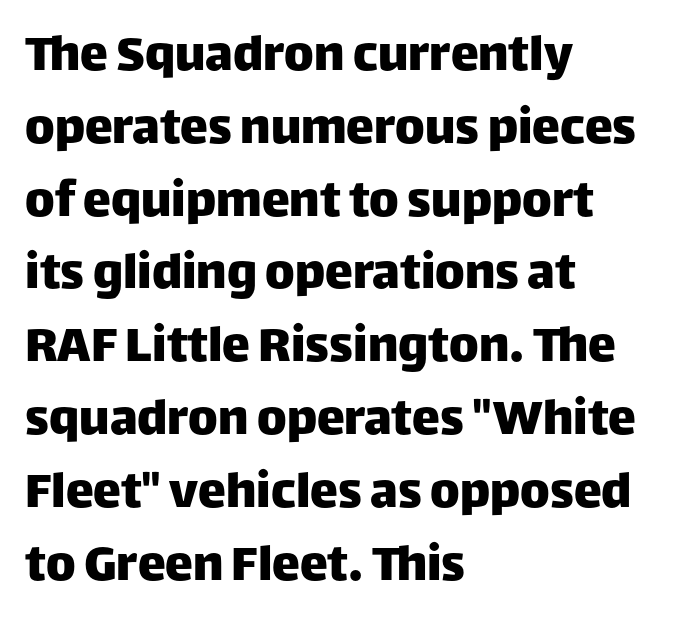
The image shows 56 px sans-serif type, upright; set left-aligned, normal line spacing (1.3x), normal letter spacing, not underlined; low stroke contrast and a large x-height.
